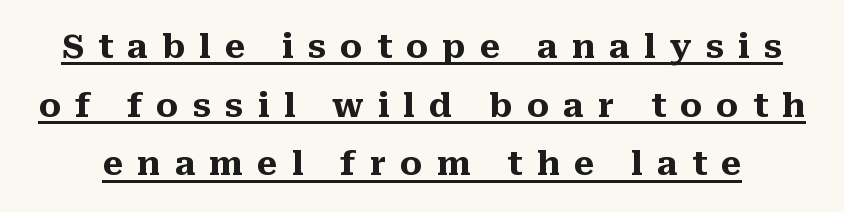
{"serif": "yes", "italic": "no", "bold": "yes", "weight": "heavy", "width": "normal", "stroke_contrast": "medium", "x_height": "medium", "monospaced": "no", "underline": "yes", "line_spacing_ratio": 1.78, "letter_spacing": "wide", "letter_spacing_em": 0.43, "glyph_px": 33}
